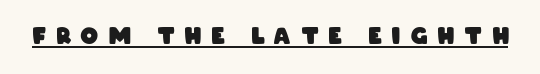
The image shows 22 px bold type; set unusually wide letter spacing (+0.47 em), underlined.
